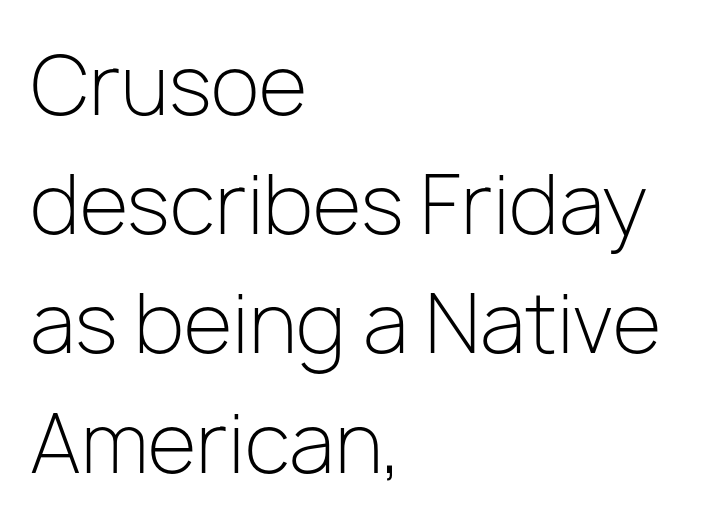
The image shows 80 px light sans-serif type, upright; set left-aligned, normal line spacing (1.49x), normal letter spacing, not underlined; low stroke contrast and a medium x-height.
